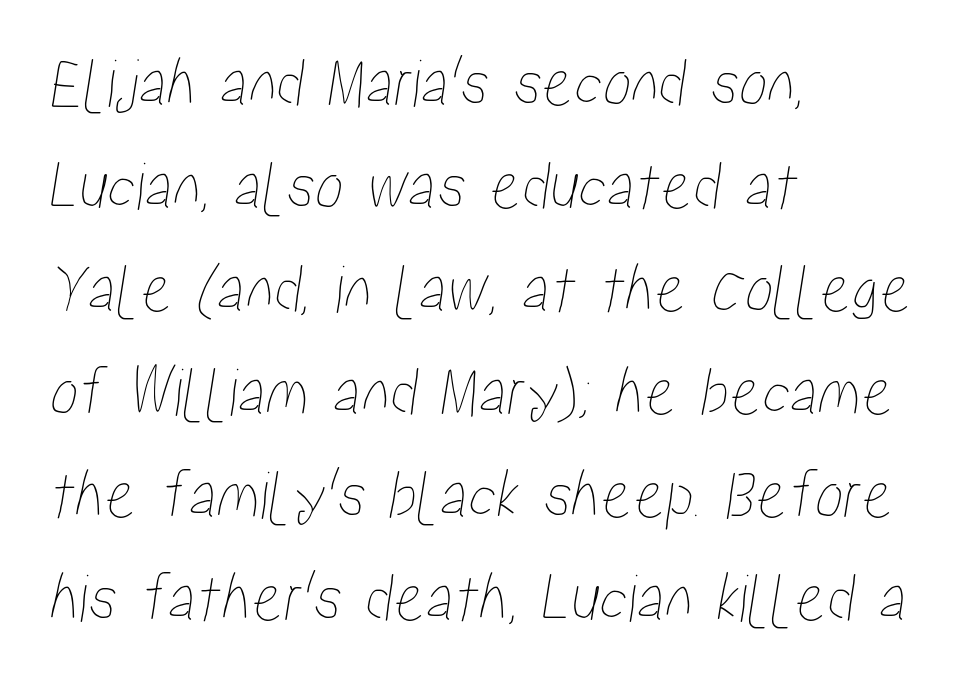
The image shows 71 px condensed type; set left-aligned, normal line spacing (1.45x), normal letter spacing, not underlined; low stroke contrast and a medium x-height.
